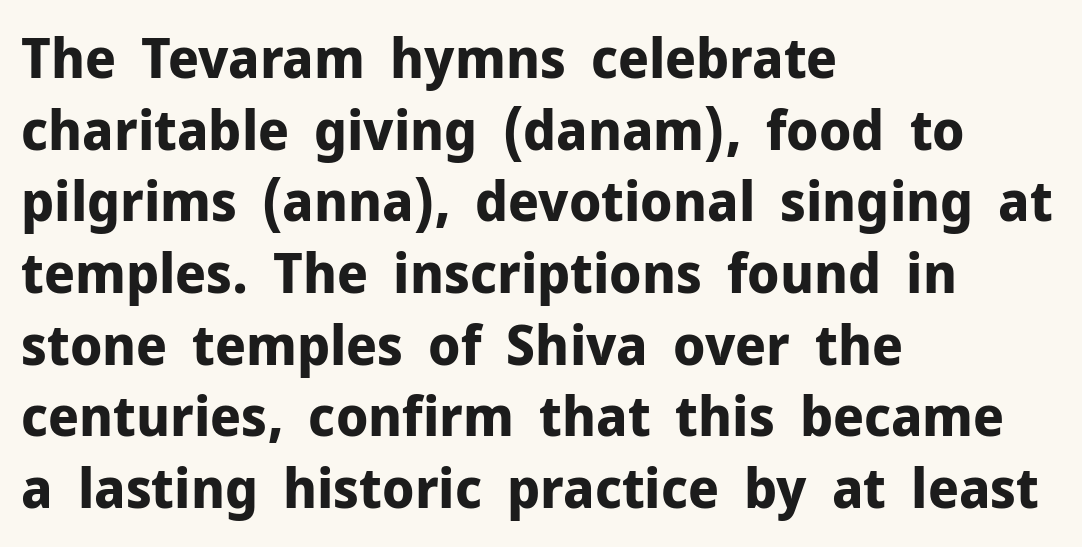
{"serif": "no", "italic": "no", "bold": "yes", "weight": "bold", "width": "normal", "stroke_contrast": "low", "x_height": "medium", "monospaced": "no", "underline": "no", "align": "left", "line_spacing": "normal", "line_spacing_ratio": 1.28, "letter_spacing": "normal", "letter_spacing_em": 0.0, "glyph_px": 56}
